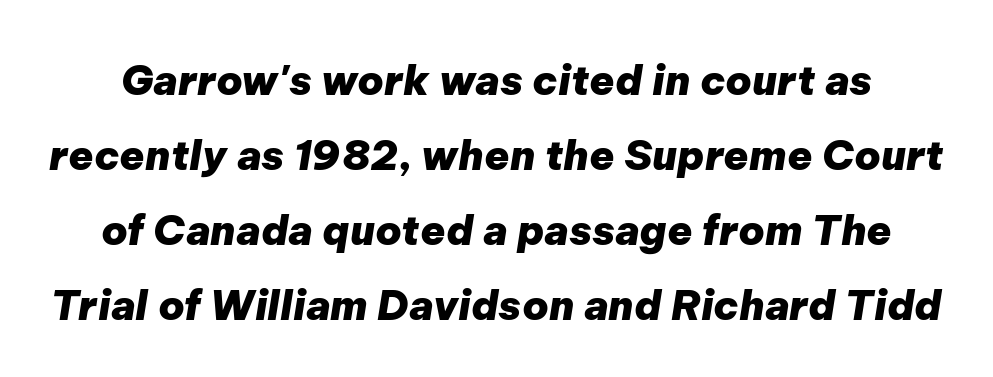
Glance below the letters and you will spot only blank space. The typography opts for an oblique posture over an upright one. Default kerning and tracking; the words read as compact shapes. This sample has the flowing, uneven cadence of proportional lettering.
